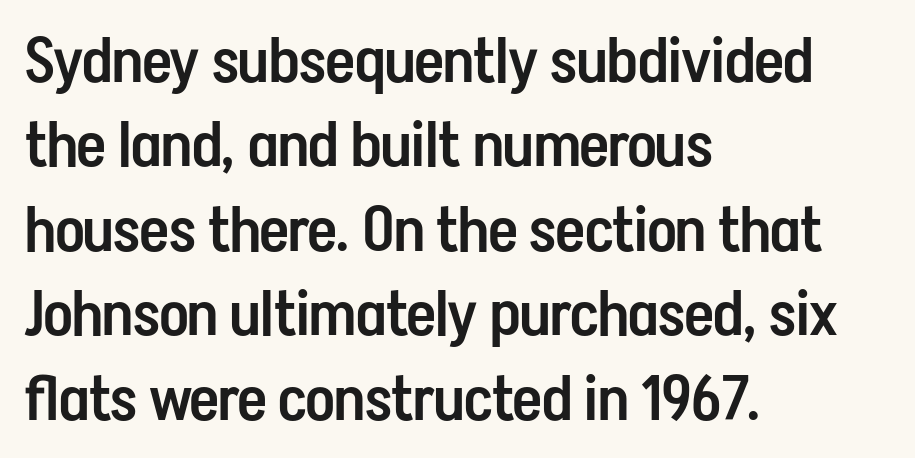
The passage shown is typed in a proportional face where columns would drift. Only glyphs here, with clear space below each row. The font is running at a semibold setting, under full bold. Rows of type keep a routine distance in the vertical direction. Rendered with straight, roman letterforms.
